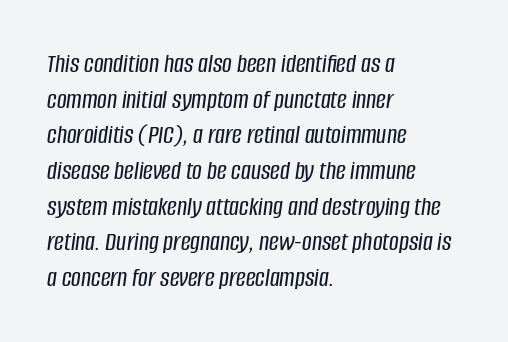
Q: Is the text italic (slanted)? A: Yes, it leans right by about 8 degrees.
Q: Is the text underlined? A: No.
Q: How is the paragraph aligned? A: Left-aligned.
Q: Is the spacing between letters normal or unusually wide? A: Normal.
Q: Is the spacing between lines tight, normal or loose? A: Normal.
